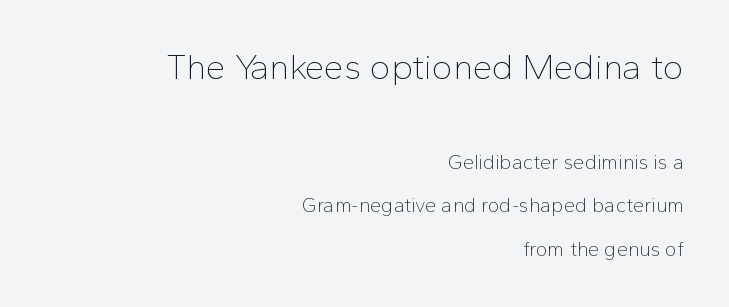
The image shows 35 px thin sans-serif type, upright; set right-aligned, loose line spacing (2.19x), normal letter spacing, not underlined; the first (top) block is 1.75x larger; low stroke contrast and a medium x-height.
